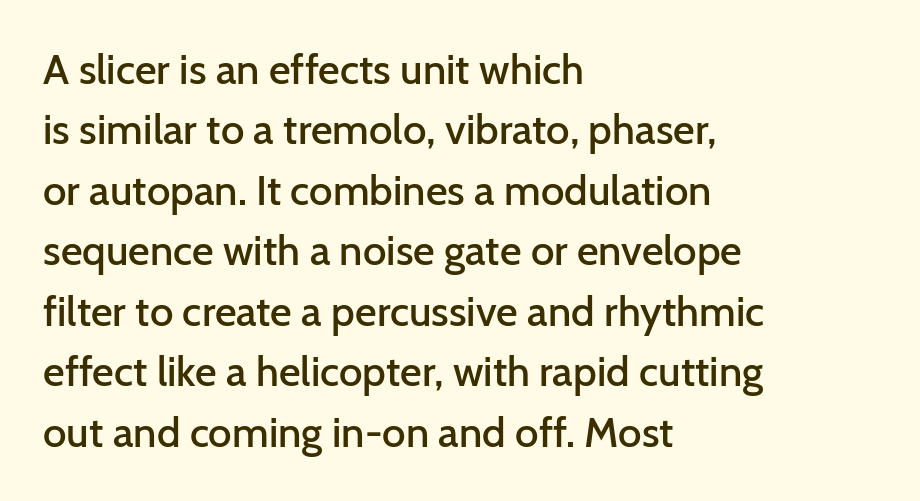
{"serif": "no", "italic": "no", "bold": "semi", "weight": "semibold", "width": "normal", "stroke_contrast": "low", "x_height": "medium", "monospaced": "no", "underline": "no", "align": "left", "line_spacing": "normal", "line_spacing_ratio": 1.44, "letter_spacing": "normal", "letter_spacing_em": 0.0, "glyph_px": 42}
